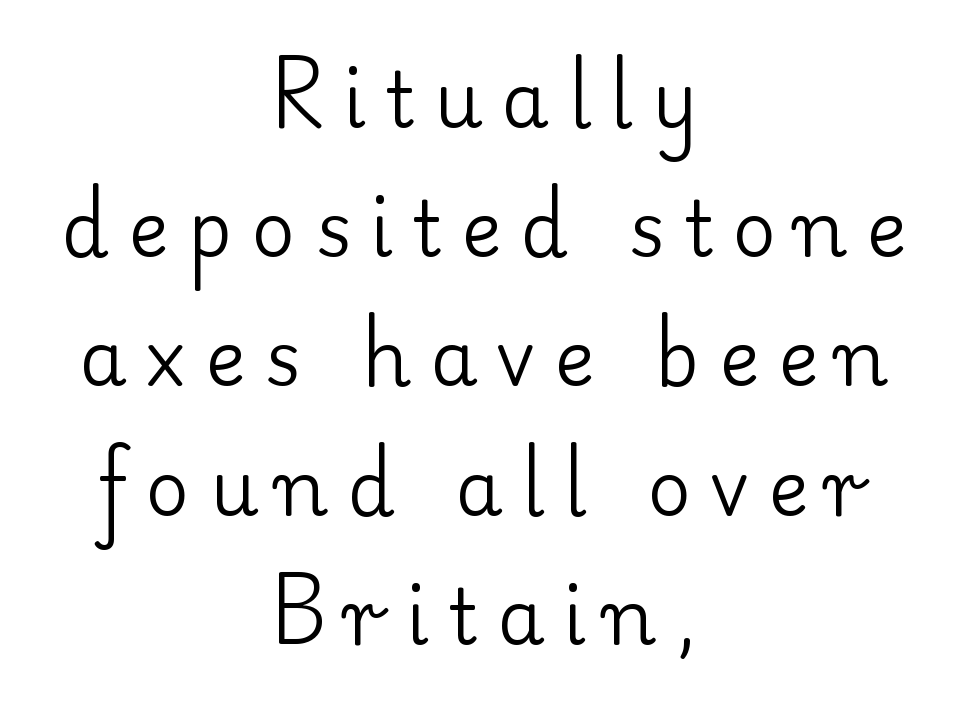
The image shows 76 px regular-weight serif type, upright; set centered, normal line spacing (1.7x), unusually wide letter spacing (+0.25 em), not underlined; low stroke contrast and a small x-height.
